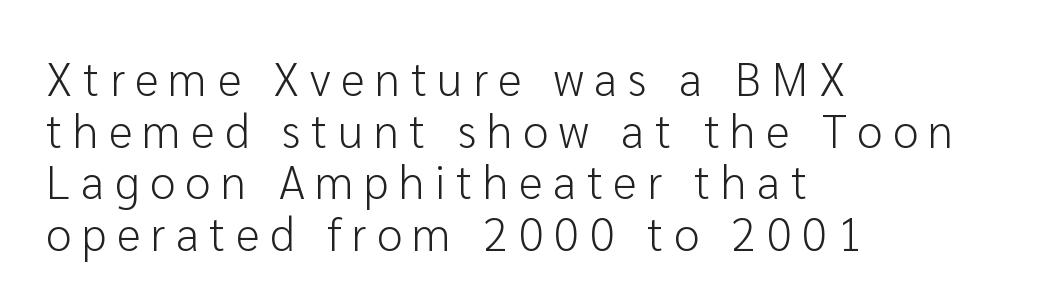
Q: Is the text bold? A: No.
Q: Is the text italic (slanted)? A: No, it is upright.
Q: Is the typeface a serif or a sans-serif typeface? A: Sans-serif.
Q: Is the text underlined? A: No.
Q: How is the paragraph aligned? A: Left-aligned.
Q: Is the spacing between letters normal or unusually wide? A: Unusually wide.
Q: Is the spacing between lines tight, normal or loose? A: Tight.
Q: Width (condensed, normal, or wide)? A: Normal.
Q: Stroke contrast? A: Low.
Q: x-height? A: Medium.
Q: Monospaced? A: No.
